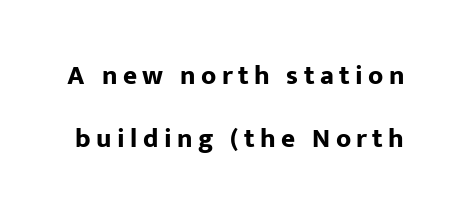
Q: Is the text bold? A: Yes.
Q: Is the text italic (slanted)? A: No, it is upright.
Q: Is the text underlined? A: No.
Q: Is the spacing between letters normal or unusually wide? A: Unusually wide.
Q: Is the spacing between lines tight, normal or loose? A: Loose.
